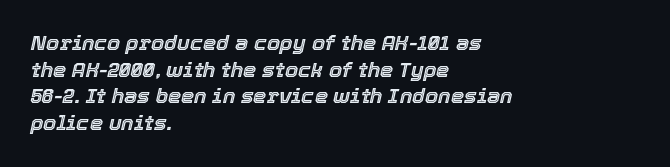
Q: Is the text italic (slanted)? A: Yes, it leans right by about 12 degrees.
Q: Is the text underlined? A: No.
Q: How is the paragraph aligned? A: Left-aligned.
Q: Is the spacing between letters normal or unusually wide? A: Normal.
Q: Is the spacing between lines tight, normal or loose? A: Normal.
